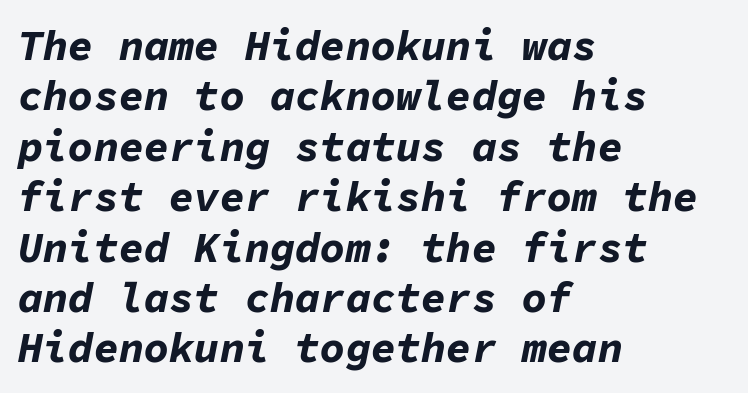
The face used here is monospaced, like something from a code editor. It's the slanting kind of type. Honestly, there is no underline to notice here at all. Short and long lines alike share a common starting point at left.
